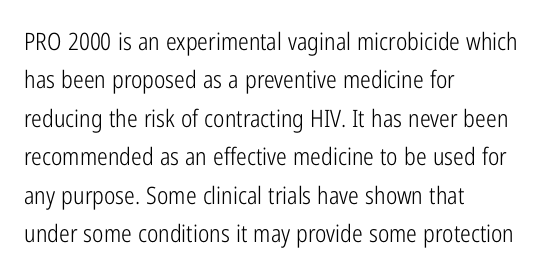
The image shows 24 px text type, upright; set left-aligned, normal line spacing (1.6x), normal letter spacing, not underlined.
